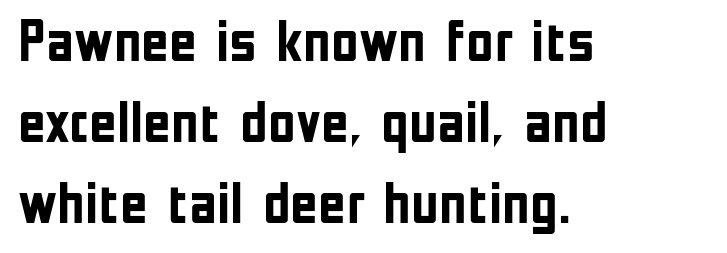
The image shows 60 px semibold, condensed sans-serif type, upright; set left-aligned, normal line spacing (1.35x), normal letter spacing, not underlined; low stroke contrast and a medium x-height.
